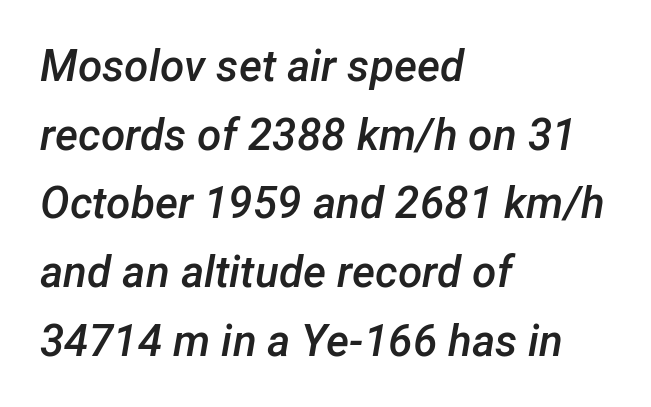
{"italic": "yes", "lean": "right", "slant_degrees": 12, "bold": "semi", "weight": "semibold", "width": "normal", "stroke_contrast": "low", "x_height": "medium", "monospaced": "no", "underline": "no", "align": "left", "line_spacing": "normal", "line_spacing_ratio": 1.56, "letter_spacing": "normal", "letter_spacing_em": 0.0, "glyph_px": 44}
